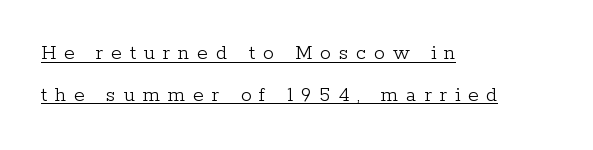
The image shows 22 px text type, upright; set left-aligned, loose line spacing (1.9x), unusually wide letter spacing (+0.35 em), underlined.
